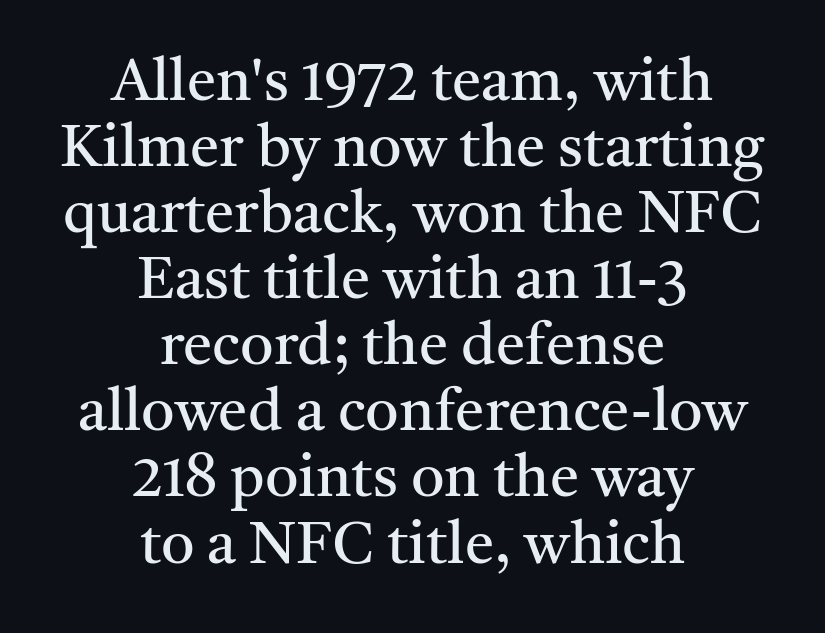
Q: Is the text bold? A: No.
Q: Is the text italic (slanted)? A: No, it is upright.
Q: Is the typeface a serif or a sans-serif typeface? A: Serif.
Q: Is the text underlined? A: No.
Q: How is the paragraph aligned? A: Centered.
Q: Is the spacing between letters normal or unusually wide? A: Normal.
Q: Is the spacing between lines tight, normal or loose? A: Tight.
Q: Width (condensed, normal, or wide)? A: Normal.
Q: Stroke contrast? A: Medium.
Q: x-height? A: Medium.
Q: Monospaced? A: No.
